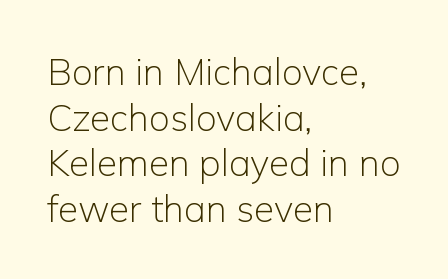
To sum up the face: it is a sans, with no serifs. A typesetter would call this proportional, since set widths differ per character. Caption: standard tracking, unaltered. Does the copy run flush right? No — it runs flush left.
